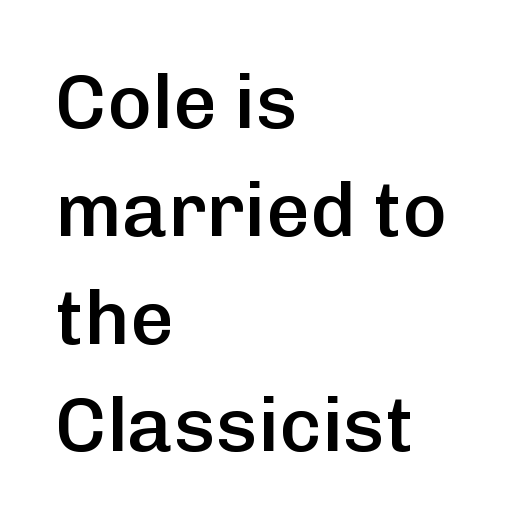
Q: Is the text bold? A: Semi-bold.
Q: Is the text italic (slanted)? A: No, it is upright.
Q: Is the typeface a serif or a sans-serif typeface? A: Sans-serif.
Q: Is the text underlined? A: No.
Q: How is the paragraph aligned? A: Left-aligned.
Q: Is the spacing between letters normal or unusually wide? A: Normal.
Q: Is the spacing between lines tight, normal or loose? A: Normal.
Q: Width (condensed, normal, or wide)? A: Normal.
Q: Stroke contrast? A: Low.
Q: x-height? A: Medium.
Q: Monospaced? A: No.
